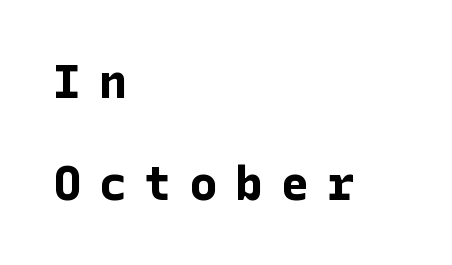
{"serif": "no", "italic": "no", "bold": "yes", "weight": "bold", "width": "normal", "stroke_contrast": "low", "x_height": "medium", "underline": "no", "align": "left", "line_spacing": "loose", "line_spacing_ratio": 2.17, "letter_spacing": "wide", "letter_spacing_em": 0.37, "glyph_px": 47}
